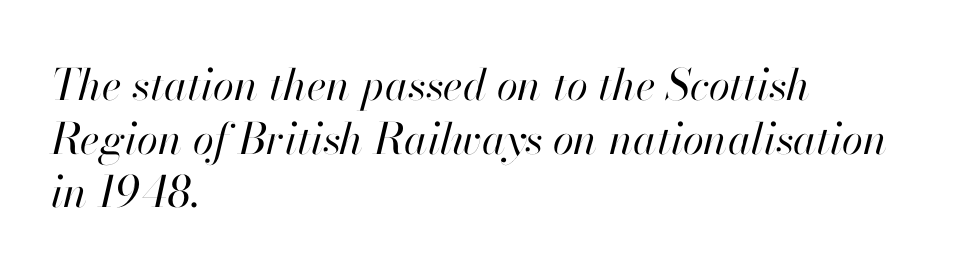
Q: Is the text bold? A: No.
Q: Is the text italic (slanted)? A: Yes, it leans right by about 13 degrees.
Q: Is the text underlined? A: No.
Q: How is the paragraph aligned? A: Left-aligned.
Q: Is the spacing between letters normal or unusually wide? A: Normal.
Q: Is the spacing between lines tight, normal or loose? A: Normal.
Q: Width (condensed, normal, or wide)? A: Normal.
Q: Stroke contrast? A: High.
Q: x-height? A: Small.
Q: Monospaced? A: No.
